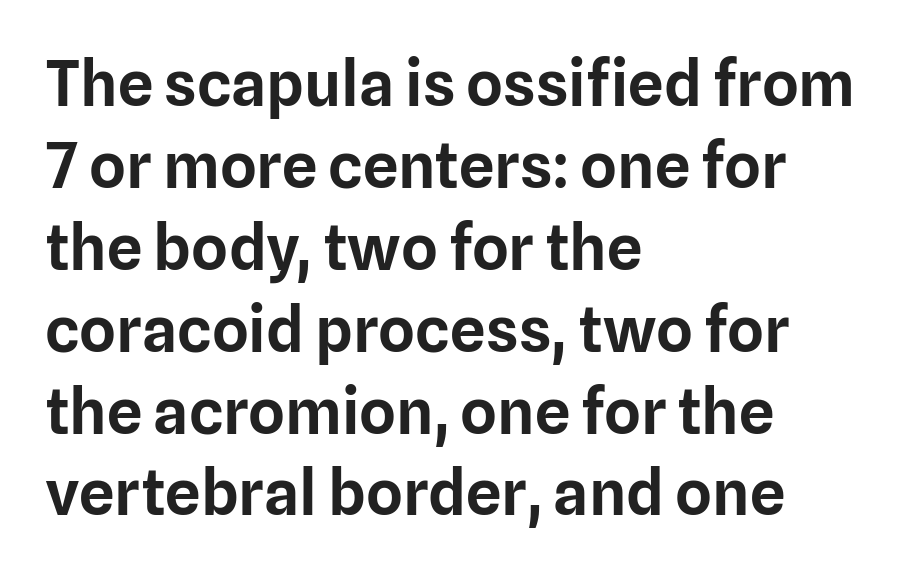
Q: Is the text italic (slanted)? A: No, it is upright.
Q: Is the typeface a serif or a sans-serif typeface? A: Sans-serif.
Q: Is the text underlined? A: No.
Q: How is the paragraph aligned? A: Left-aligned.
Q: Is the spacing between letters normal or unusually wide? A: Normal.
Q: Is the spacing between lines tight, normal or loose? A: Normal.
Q: Width (condensed, normal, or wide)? A: Normal.
Q: Stroke contrast? A: Low.
Q: x-height? A: Medium.
Q: Monospaced? A: No.
